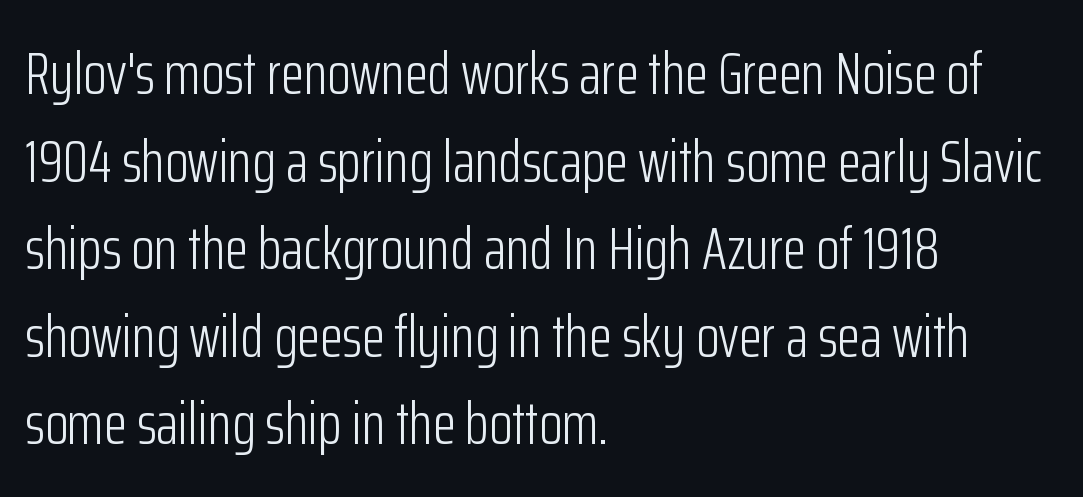
The rendering anchors every line to the left-hand side. A typesetter would call this proportional, since set widths differ per character. Tall strokes in this sample are plumb rather than angled. No letter is thick-stroked: the sample isn't bold.
